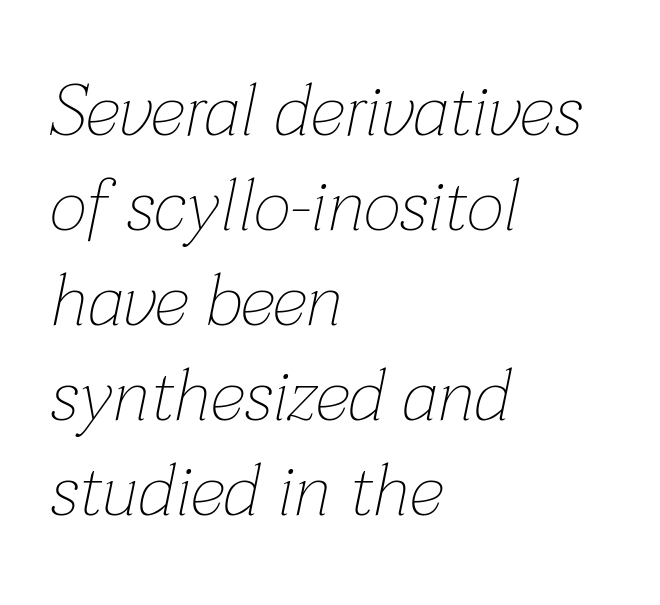
{"italic": "yes", "lean": "right", "slant_degrees": 12, "bold": "no", "weight": "thin", "width": "normal", "stroke_contrast": "low", "x_height": "medium", "monospaced": "no", "underline": "no", "align": "left", "line_spacing": "normal", "line_spacing_ratio": 1.32, "letter_spacing": "normal", "letter_spacing_em": 0.0, "glyph_px": 72}
